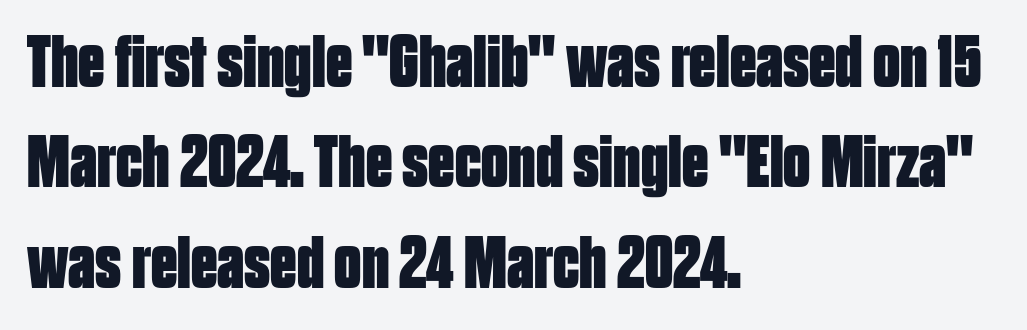
{"serif": "no", "italic": "no", "bold": "yes", "weight": "bold", "width": "condensed", "stroke_contrast": "low", "x_height": "large", "monospaced": "no", "underline": "no", "align": "left", "line_spacing": "normal", "line_spacing_ratio": 1.34, "letter_spacing": "normal", "letter_spacing_em": 0.0, "glyph_px": 75}
